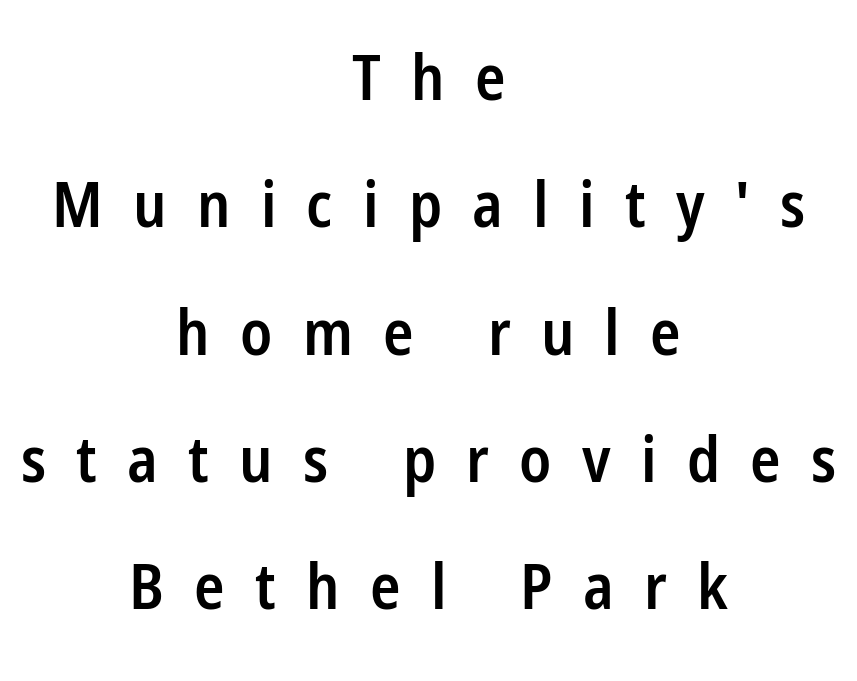
Q: Is the text bold? A: Semi-bold.
Q: Is the text italic (slanted)? A: No, it is upright.
Q: Is the typeface a serif or a sans-serif typeface? A: Sans-serif.
Q: Is the text underlined? A: No.
Q: How is the paragraph aligned? A: Centered.
Q: Is the spacing between letters normal or unusually wide? A: Unusually wide.
Q: Is the spacing between lines tight, normal or loose? A: Loose.
Q: Width (condensed, normal, or wide)? A: Condensed.
Q: Stroke contrast? A: Low.
Q: x-height? A: Medium.
Q: Monospaced? A: No.
